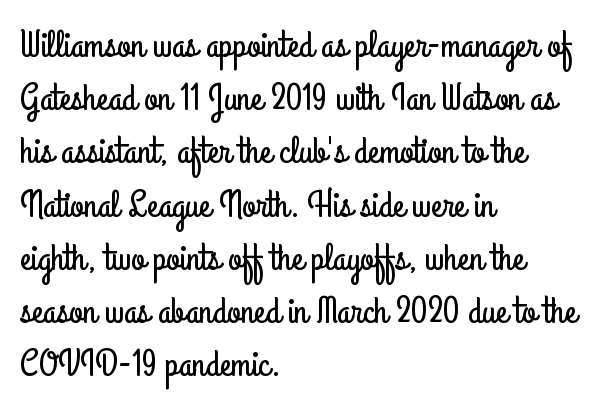
{"serif": "no", "width": "condensed", "stroke_contrast": "low", "x_height": "small", "monospaced": "no", "underline": "no", "align": "left", "line_spacing": "normal", "line_spacing_ratio": 1.4, "letter_spacing": "normal", "letter_spacing_em": 0.0, "glyph_px": 38}
